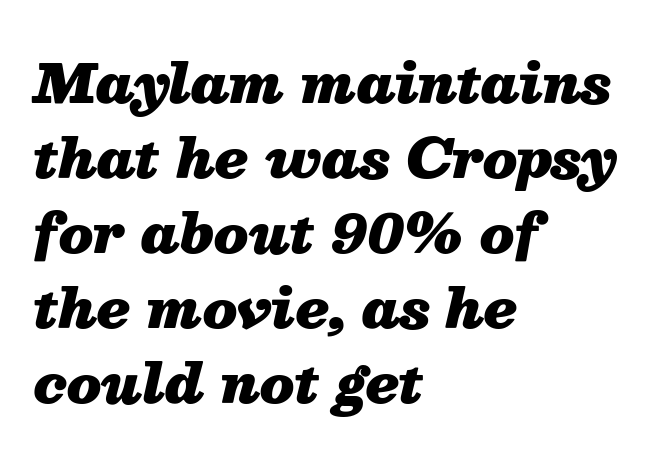
Q: Is the text bold? A: Yes.
Q: Is the text italic (slanted)? A: Yes, it leans right by about 13 degrees.
Q: Is the text underlined? A: No.
Q: How is the paragraph aligned? A: Left-aligned.
Q: Is the spacing between letters normal or unusually wide? A: Normal.
Q: Is the spacing between lines tight, normal or loose? A: Normal.
Q: Width (condensed, normal, or wide)? A: Normal.
Q: Stroke contrast? A: Medium.
Q: x-height? A: Medium.
Q: Monospaced? A: No.
